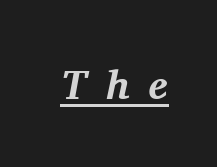
{"serif": "yes", "italic": "yes", "lean": "right", "slant_degrees": 11, "bold": "yes", "weight": "bold", "width": "normal", "stroke_contrast": "medium", "x_height": "medium", "monospaced": "no", "underline": "yes", "letter_spacing": "wide", "letter_spacing_em": 0.47, "glyph_px": 41}
